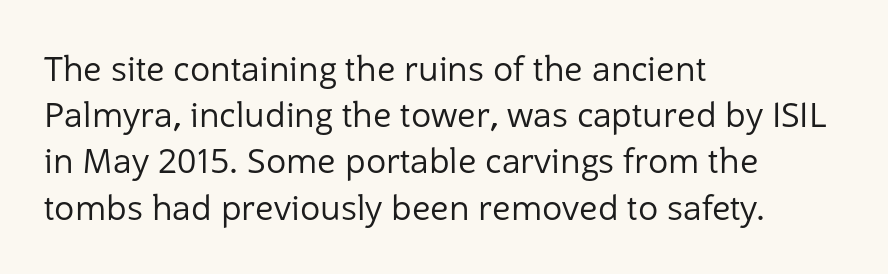
Q: Is the text bold? A: No.
Q: Is the text italic (slanted)? A: No, it is upright.
Q: Is the typeface a serif or a sans-serif typeface? A: Sans-serif.
Q: Is the text underlined? A: No.
Q: How is the paragraph aligned? A: Left-aligned.
Q: Is the spacing between letters normal or unusually wide? A: Normal.
Q: Is the spacing between lines tight, normal or loose? A: Normal.
Q: Width (condensed, normal, or wide)? A: Normal.
Q: Stroke contrast? A: Low.
Q: x-height? A: Medium.
Q: Monospaced? A: No.
